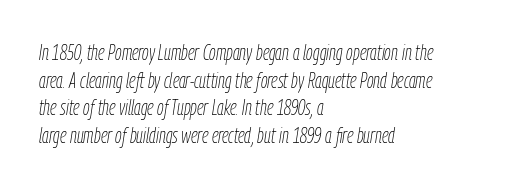
Q: Is the text bold? A: No.
Q: Is the text italic (slanted)? A: Yes, it leans right by about 9 degrees.
Q: Is the text underlined? A: No.
Q: How is the paragraph aligned? A: Left-aligned.
Q: Is the spacing between letters normal or unusually wide? A: Normal.
Q: Is the spacing between lines tight, normal or loose? A: Normal.
